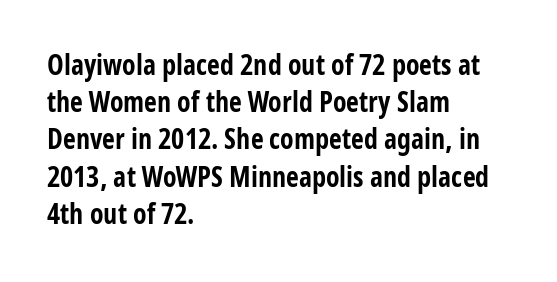
The image shows 28 px bold, condensed sans-serif type, upright; set left-aligned, normal line spacing (1.33x), normal letter spacing, not underlined; low stroke contrast and a large x-height.
